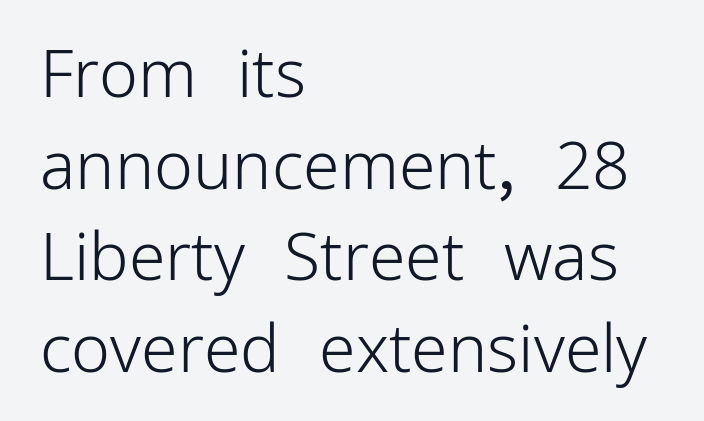
The gap between lines stays unmarked. The lettering stays uniformly vertical, giving the passage a roman look. Heaviness? Minimal to ordinary, like unemphasized prose. Alignment: flush left. The horizontal fit of the characters is conventional and even.
